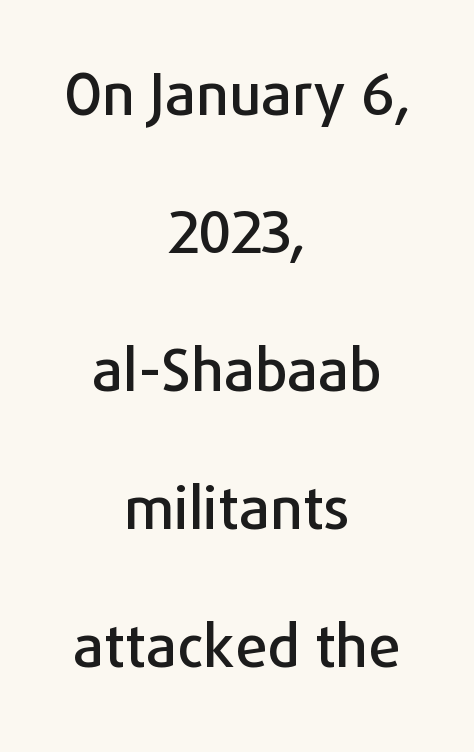
If you drew a line through each stem, it would be perfectly vertical. Varying glyph widths throughout — classic text-font behaviour. No extra tracking has been applied to these lines. Examine the stroke ends and you'll find no serifs.
